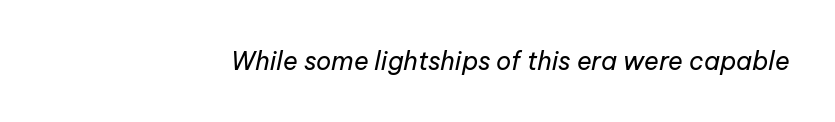
The image shows 25 px text type, italic (leaning right); set normal letter spacing, not underlined.
